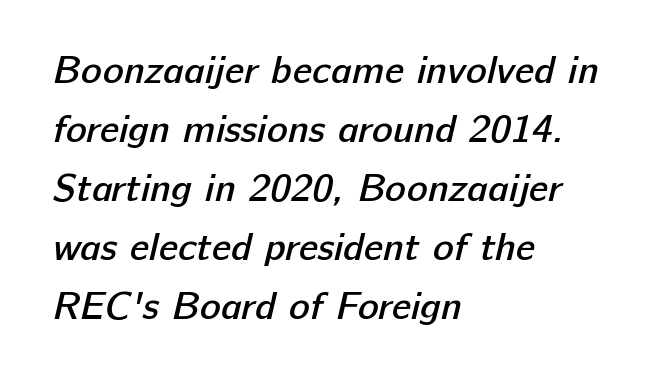
The image shows 39 px semibold sans-serif type; set left-aligned, normal line spacing (1.51x), normal letter spacing, not underlined; low stroke contrast and a medium x-height.
